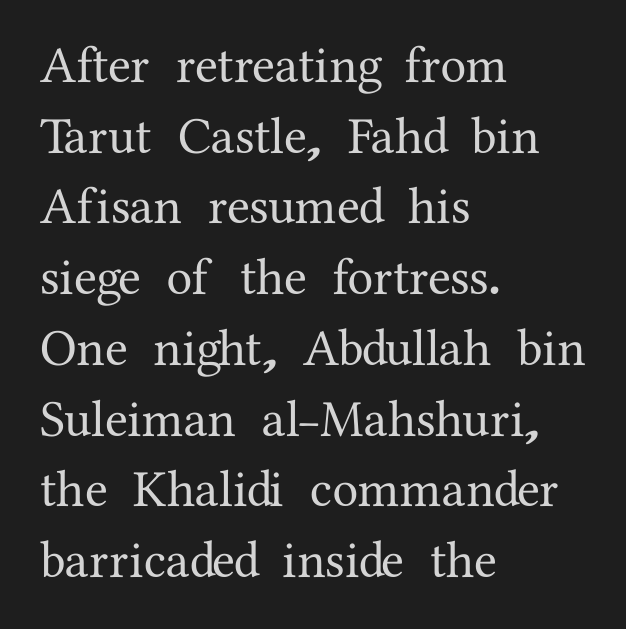
{"serif": "yes", "italic": "no", "width": "normal", "stroke_contrast": "medium", "x_height": "medium", "monospaced": "no", "underline": "no", "align": "left", "line_spacing": "normal", "line_spacing_ratio": 1.36, "letter_spacing": "normal", "letter_spacing_em": 0.0, "glyph_px": 52}
